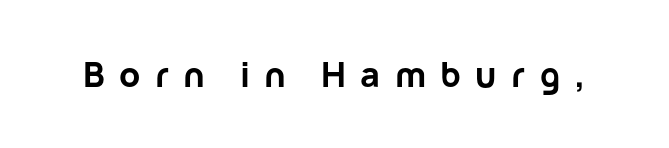
The image shows 34 px bold sans-serif type, upright; set unusually wide letter spacing (+0.42 em), not underlined; low stroke contrast and a medium x-height.
